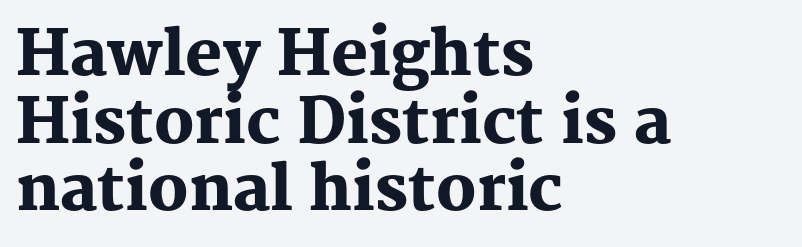
{"serif": "yes", "italic": "no", "bold": "yes", "weight": "heavy", "width": "normal", "stroke_contrast": "medium", "x_height": "medium", "monospaced": "no", "underline": "no", "align": "left", "line_spacing": "tight", "line_spacing_ratio": 1.09, "letter_spacing": "normal", "letter_spacing_em": 0.0, "glyph_px": 62}
